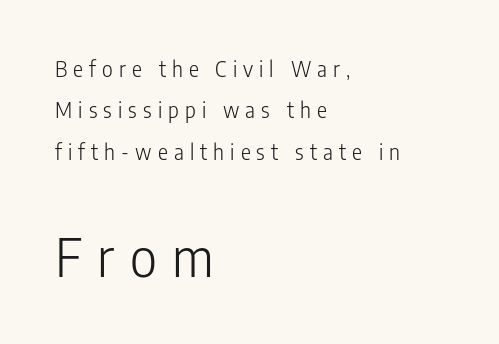
The image shows 53 px light, condensed sans-serif type, upright; set left-aligned, loose line spacing (1.97x), unusually wide letter spacing (+0.29 em), not underlined; the second (bottom) block is 2.52x larger; low stroke contrast and a medium x-height.
